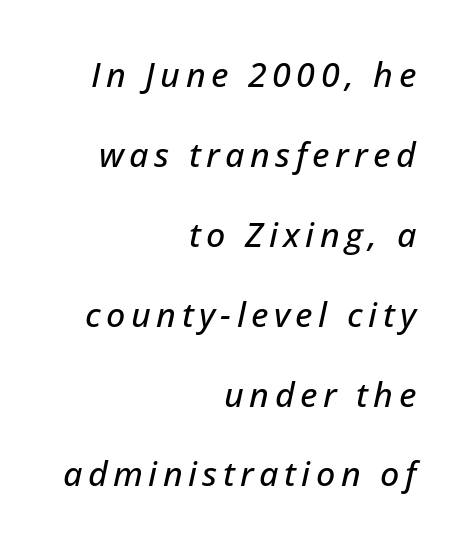
{"italic": "yes", "lean": "right", "slant_degrees": 12, "width": "normal", "stroke_contrast": "low", "x_height": "medium", "monospaced": "no", "underline": "no", "align": "right", "line_spacing": "loose", "line_spacing_ratio": 2.35, "glyph_px": 34}
